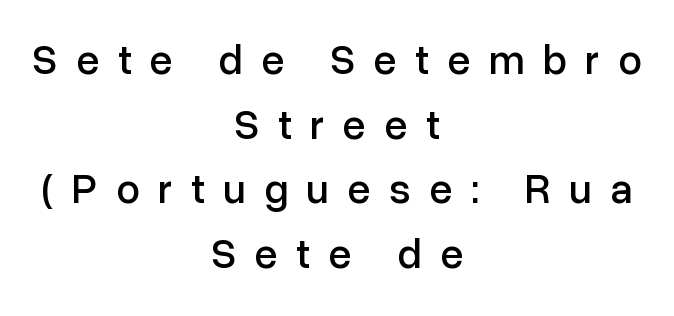
Q: Is the text italic (slanted)? A: No, it is upright.
Q: Is the typeface a serif or a sans-serif typeface? A: Sans-serif.
Q: Is the text underlined? A: No.
Q: How is the paragraph aligned? A: Centered.
Q: Is the spacing between letters normal or unusually wide? A: Unusually wide.
Q: Is the spacing between lines tight, normal or loose? A: Normal.
Q: Width (condensed, normal, or wide)? A: Normal.
Q: Stroke contrast? A: Low.
Q: x-height? A: Medium.
Q: Monospaced? A: No.
